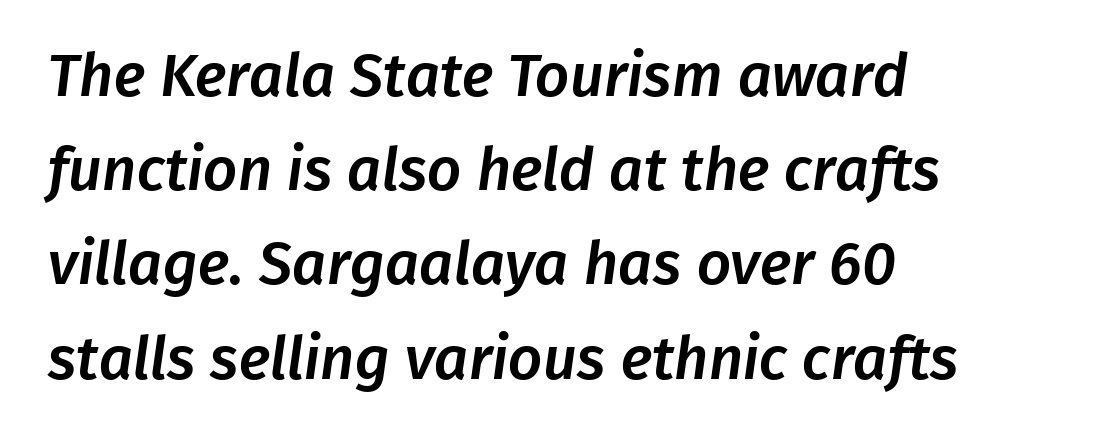
{"serif": "no", "width": "normal", "stroke_contrast": "low", "x_height": "medium", "monospaced": "no", "underline": "no", "align": "left", "line_spacing": "normal", "line_spacing_ratio": 1.57, "letter_spacing": "normal", "letter_spacing_em": 0.0, "glyph_px": 60}
